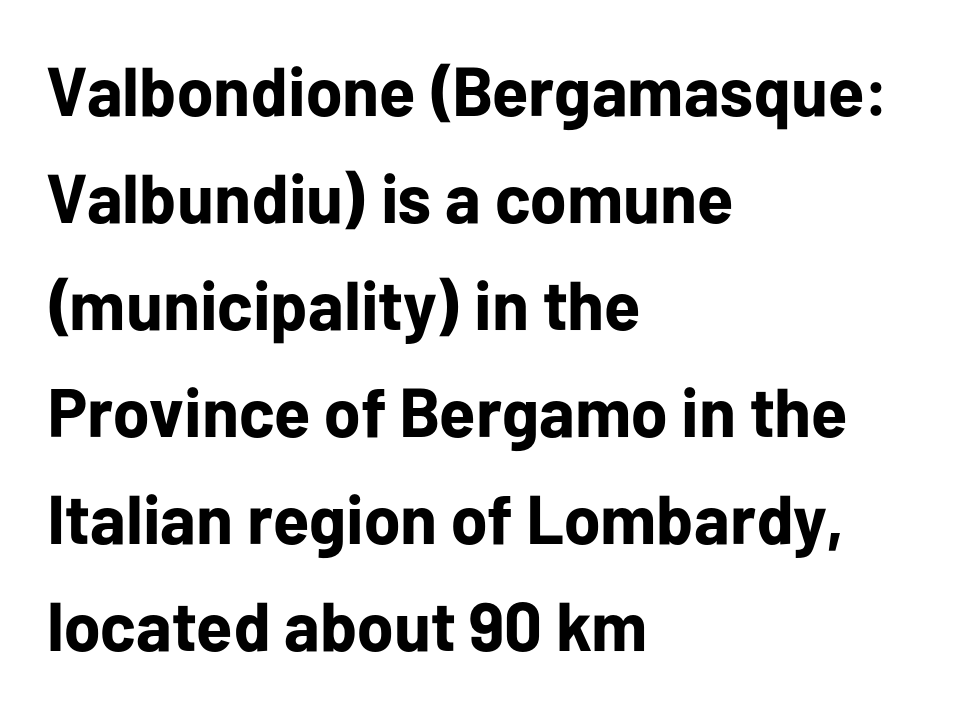
{"serif": "no", "italic": "no", "bold": "yes", "weight": "bold", "width": "normal", "stroke_contrast": "low", "x_height": "medium", "monospaced": "no", "underline": "no", "align": "left", "line_spacing": "normal", "line_spacing_ratio": 1.55, "letter_spacing": "normal", "letter_spacing_em": 0.0, "glyph_px": 69}
